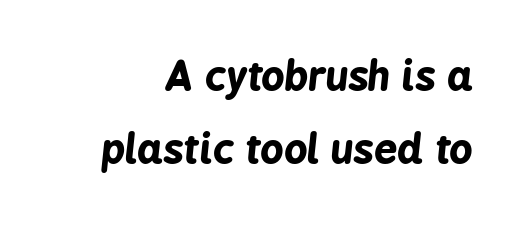
Q: Is the text bold? A: Yes.
Q: Is the text italic (slanted)? A: Yes, it leans right by about 6 degrees.
Q: Is the text underlined? A: No.
Q: Is the spacing between letters normal or unusually wide? A: Normal.
Q: Width (condensed, normal, or wide)? A: Condensed.
Q: Stroke contrast? A: Low.
Q: x-height? A: Medium.
Q: Monospaced? A: No.
